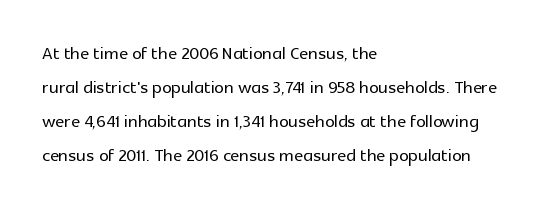
{"italic": "no", "underline": "no", "align": "left", "line_spacing": "normal", "line_spacing_ratio": 1.41, "letter_spacing": "normal", "letter_spacing_em": 0.0, "glyph_px": 24}
